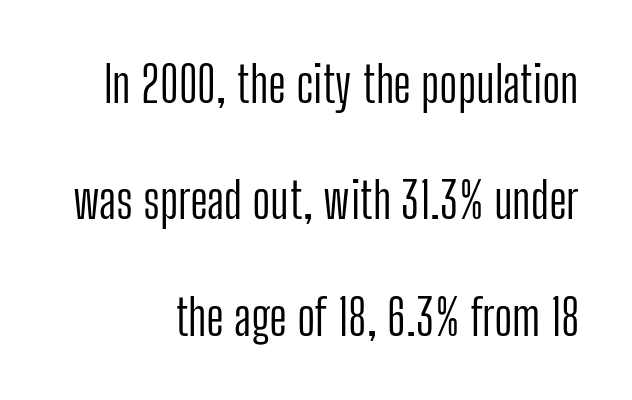
Each line ends at the same right margin while the left side varies. Is this a heavy cut? Hardly; it is regular or lighter. The space directly below the letters is spotless. This is the regular roman posture of the typeface. Serifs: no, the terminals of the letterforms are clean. Whoever set this chose breathing room over compactness in the vertical rhythm.
